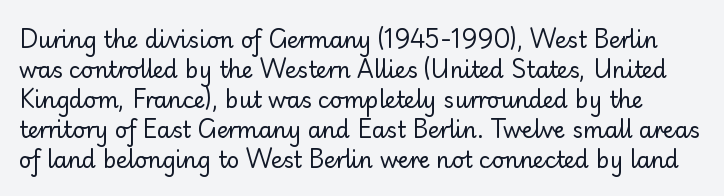
The image shows 22 px text type, upright; set normal line spacing (1.36x), normal letter spacing, not underlined.
